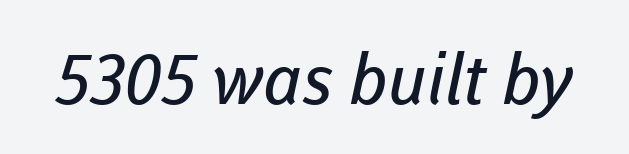
The image shows 69 px regular-weight sans-serif type; set normal letter spacing, not underlined; low stroke contrast and a medium x-height.
